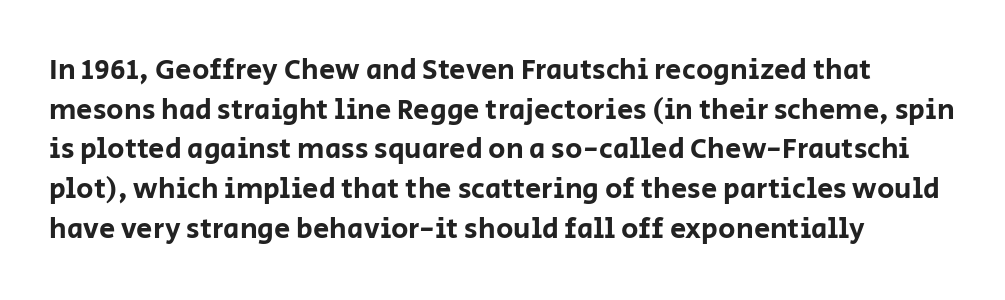
The typesetter chose a ragged-right arrangement here. Upright lettering throughout. Here the designer chose a conventional face with non-uniform glyph widths. Compared with typical body copy, the letter spacing here is the same. Each new line begins a customary step beneath the previous one. Serif or sans? Sans — the stroke terminals are bare.
